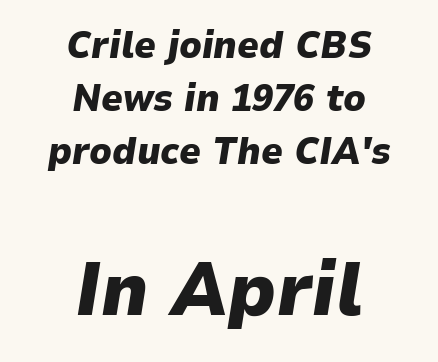
{"italic": "yes", "lean": "right", "slant_degrees": 9, "bold": "yes", "weight": "heavy", "width": "normal", "stroke_contrast": "low", "x_height": "medium", "monospaced": "no", "underline": "no", "align": "center", "line_spacing": "normal", "line_spacing_ratio": 1.39, "letter_spacing": "normal", "letter_spacing_em": 0.0, "larger_block": "second", "size_ratio": 2.0, "glyph_px": 76}
